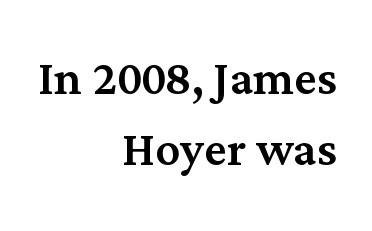
The image shows 62 px serif type, upright; set right-aligned, tight line spacing (1.14x), normal letter spacing, not underlined; medium stroke contrast and a medium x-height.
